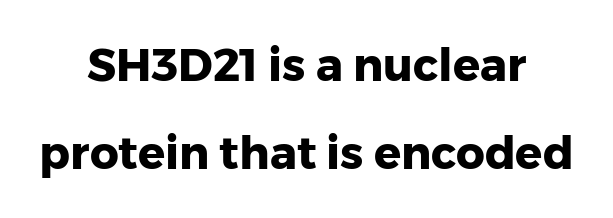
{"serif": "no", "italic": "no", "bold": "yes", "weight": "heavy", "width": "normal", "stroke_contrast": "low", "x_height": "medium", "monospaced": "no", "underline": "no", "align": "center", "line_spacing": "loose", "line_spacing_ratio": 1.95, "letter_spacing": "normal", "letter_spacing_em": 0.0, "glyph_px": 45}
